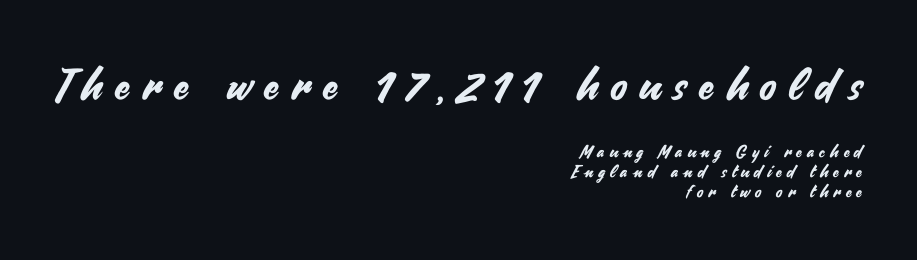
The image shows 43 px sans-serif type; set right-aligned, line spacing 1.16x, unusually wide letter spacing (+0.31 em), not underlined; the first (top) block is 2.53x larger; medium stroke contrast and a small x-height.
